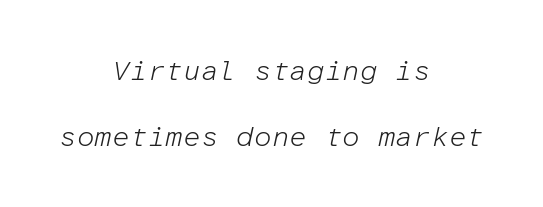
The image shows 28 px light type, italic (leaning right), monospaced; set centered, loose line spacing (2.34x), normal letter spacing, not underlined; low stroke contrast and a medium x-height.
